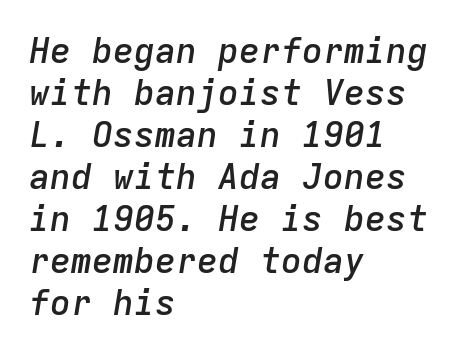
The image shows 35 px semibold type, italic (leaning right), monospaced; set left-aligned, line spacing 1.2x, normal letter spacing, not underlined; low stroke contrast and a medium x-height.
